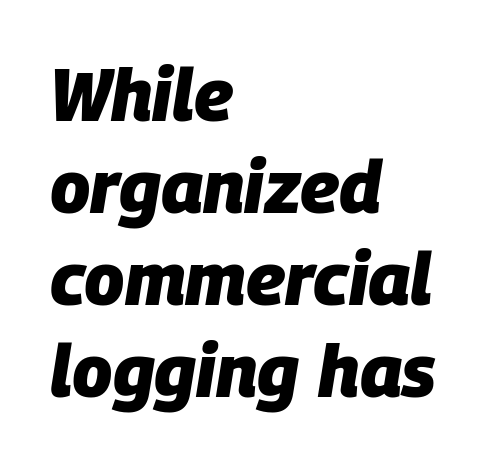
{"italic": "yes", "lean": "right", "slant_degrees": 9, "bold": "yes", "weight": "heavy", "width": "normal", "stroke_contrast": "low", "x_height": "large", "monospaced": "no", "underline": "no", "align": "left", "line_spacing": "normal", "line_spacing_ratio": 1.26, "letter_spacing": "normal", "letter_spacing_em": 0.0, "glyph_px": 73}
